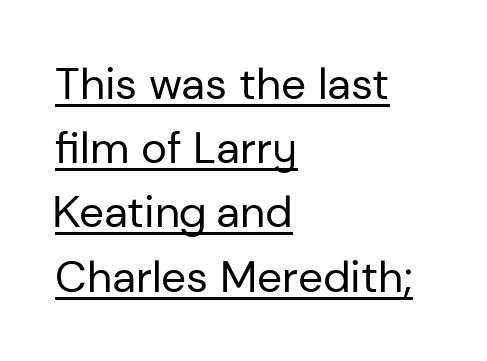
The image shows 44 px regular-weight sans-serif type, upright; set left-aligned, normal line spacing (1.46x), normal letter spacing, underlined; low stroke contrast and a medium x-height.
